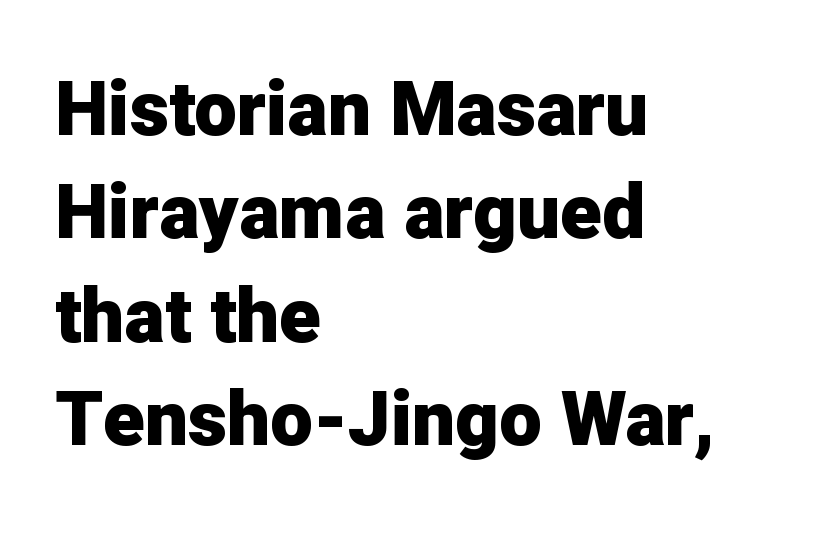
Q: Is the text bold? A: Yes.
Q: Is the text italic (slanted)? A: No, it is upright.
Q: Is the typeface a serif or a sans-serif typeface? A: Sans-serif.
Q: Is the text underlined? A: No.
Q: How is the paragraph aligned? A: Left-aligned.
Q: Is the spacing between letters normal or unusually wide? A: Normal.
Q: Is the spacing between lines tight, normal or loose? A: Normal.
Q: Width (condensed, normal, or wide)? A: Normal.
Q: Stroke contrast? A: Low.
Q: x-height? A: Medium.
Q: Monospaced? A: No.
